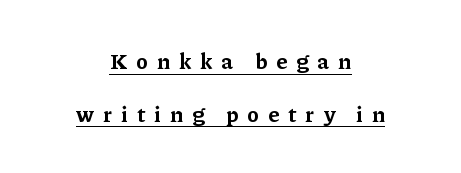
The image shows 22 px bold type, upright; set centered, loose line spacing (2.39x), unusually wide letter spacing (+0.42 em), underlined.
